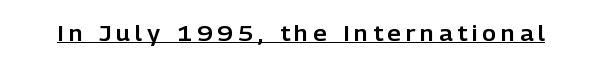
You could only call the tracking loose — the letters float apart. Descenders here cross a horizontal rule under the line. No italicization has been applied; the sample stays upright.
